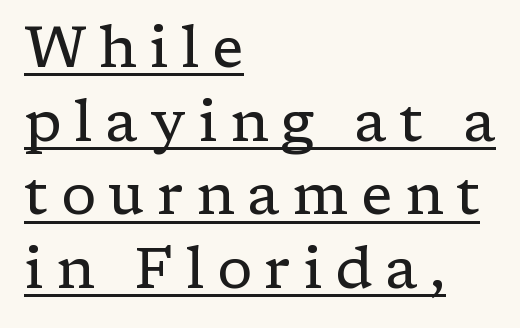
{"serif": "yes", "italic": "no", "bold": "no", "weight": "regular", "width": "normal", "stroke_contrast": "low", "x_height": "medium", "monospaced": "no", "underline": "yes", "align": "left", "line_spacing": "normal", "line_spacing_ratio": 1.27, "letter_spacing": "wide", "letter_spacing_em": 0.22, "glyph_px": 58}
